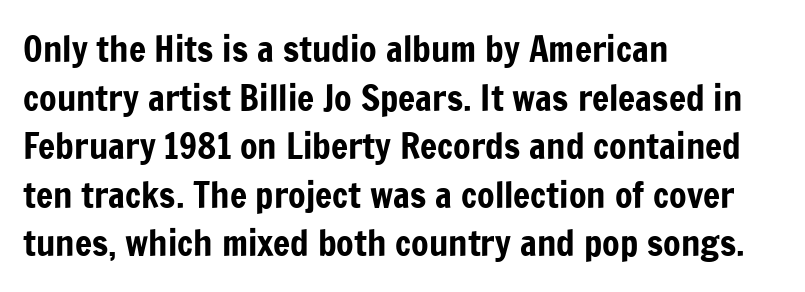
The space directly below the letters is spotless. Horizontal bands of white between lines are of average thickness. The text was rendered using a sans face with plain stroke endings. A student would call this left alignment; a typographer would say flush left, rag right.
